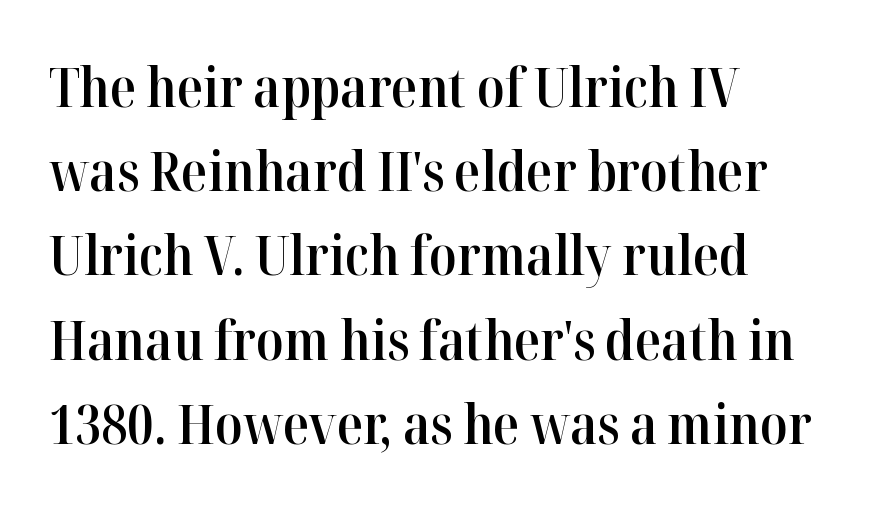
{"serif": "yes", "italic": "no", "bold": "semi", "weight": "semibold", "width": "normal", "stroke_contrast": "high", "x_height": "medium", "monospaced": "no", "underline": "no", "align": "left", "line_spacing": "normal", "line_spacing_ratio": 1.56, "letter_spacing": "normal", "letter_spacing_em": 0.0, "glyph_px": 54}
